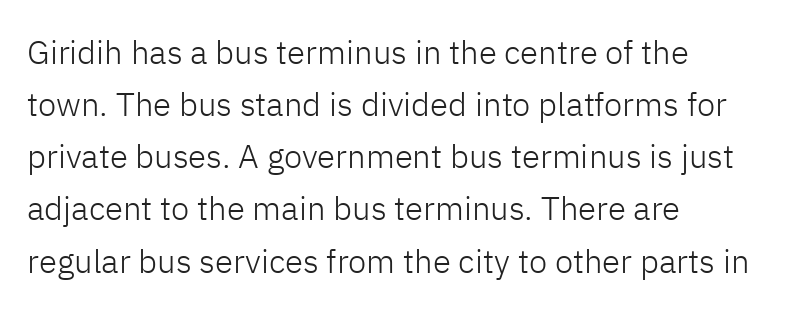
Italic: no, the glyphs are upright roman. Nope, no serifs anywhere on these letters. The area under the type is left untouched. Baseline-to-baseline distance is the conventional proportion of letter height. The paragraph shown leans on its left margin. Here the designer chose a conventional face with non-uniform glyph widths.
